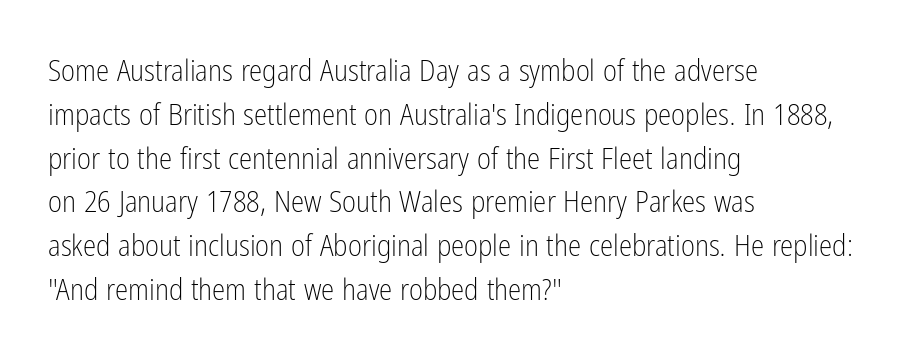
{"serif": "no", "italic": "no", "bold": "no", "weight": "light", "width": "condensed", "stroke_contrast": "low", "x_height": "medium", "monospaced": "no", "underline": "no", "align": "left", "line_spacing": "normal", "line_spacing_ratio": 1.46, "letter_spacing": "normal", "letter_spacing_em": 0.0, "glyph_px": 30}
